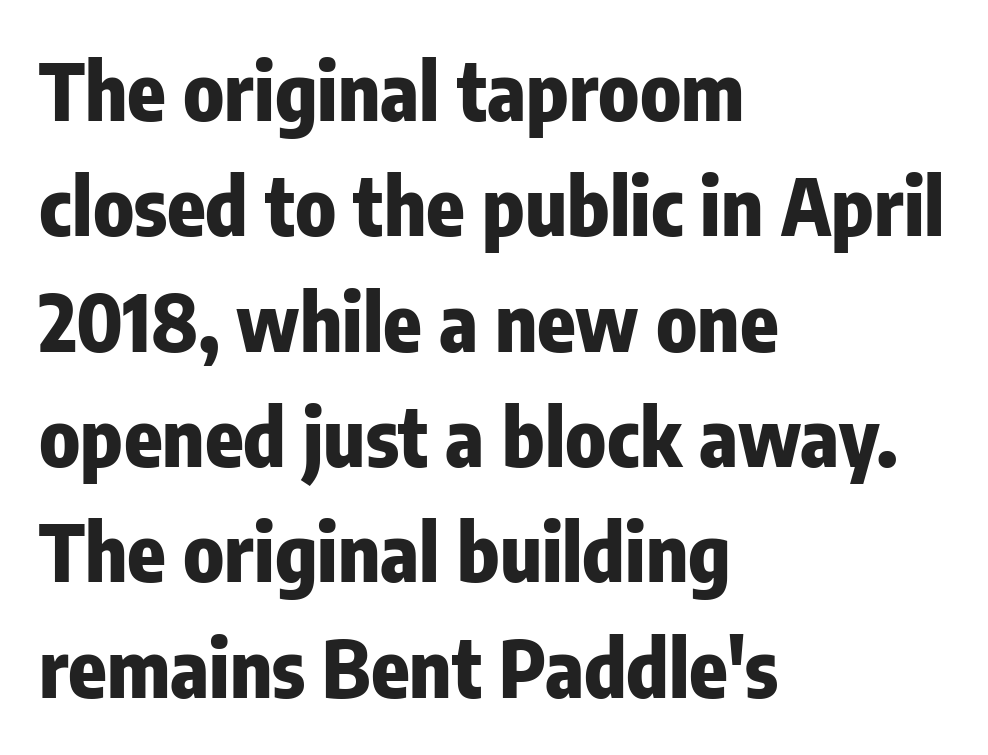
Q: Is the text bold? A: Yes.
Q: Is the text italic (slanted)? A: No, it is upright.
Q: Is the typeface a serif or a sans-serif typeface? A: Sans-serif.
Q: Is the text underlined? A: No.
Q: How is the paragraph aligned? A: Left-aligned.
Q: Is the spacing between letters normal or unusually wide? A: Normal.
Q: Is the spacing between lines tight, normal or loose? A: Normal.
Q: Width (condensed, normal, or wide)? A: Condensed.
Q: Stroke contrast? A: Low.
Q: x-height? A: Medium.
Q: Monospaced? A: No.
